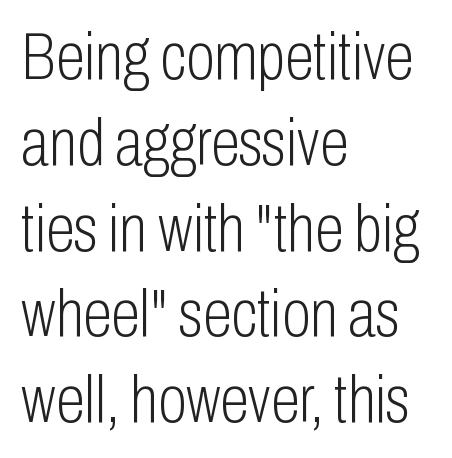
Left-aligned paragraph, ragged on the right. Regular leading. Each letter's strokes conclude bluntly, with no projecting serifs. Think of a printed novel: that variable character pitch is what you see here. Does the lettering tilt? It doesn't — this is upright.
